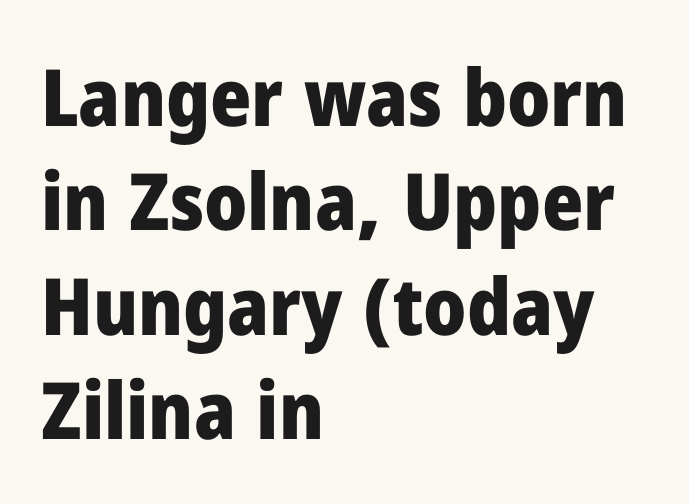
Q: Is the text bold? A: Yes.
Q: Is the text italic (slanted)? A: No, it is upright.
Q: Is the typeface a serif or a sans-serif typeface? A: Sans-serif.
Q: Is the text underlined? A: No.
Q: How is the paragraph aligned? A: Left-aligned.
Q: Is the spacing between letters normal or unusually wide? A: Normal.
Q: Is the spacing between lines tight, normal or loose? A: Normal.
Q: Width (condensed, normal, or wide)? A: Normal.
Q: Stroke contrast? A: Low.
Q: x-height? A: Medium.
Q: Monospaced? A: No.
